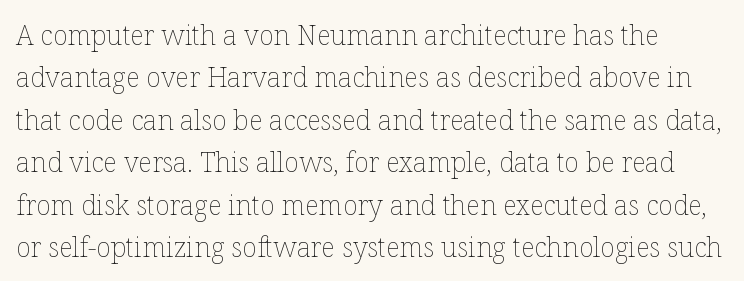
Is there much room between lines? A standard amount, neither cramped nor airy. The letters sit at their default tracking, neither squeezed nor spread. The zone under the glyphs is completely vacant. Stem width sits at or under what a default text font uses. Posture: vertical.
